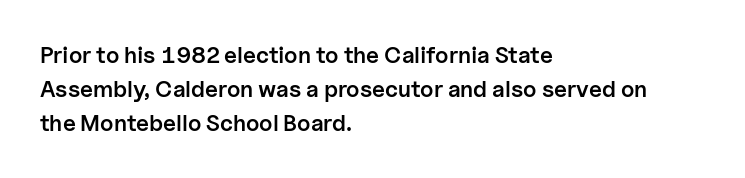
Q: Is the text bold? A: Semi-bold.
Q: Is the text italic (slanted)? A: No, it is upright.
Q: Is the text underlined? A: No.
Q: How is the paragraph aligned? A: Left-aligned.
Q: Is the spacing between letters normal or unusually wide? A: Normal.
Q: Is the spacing between lines tight, normal or loose? A: Normal.
